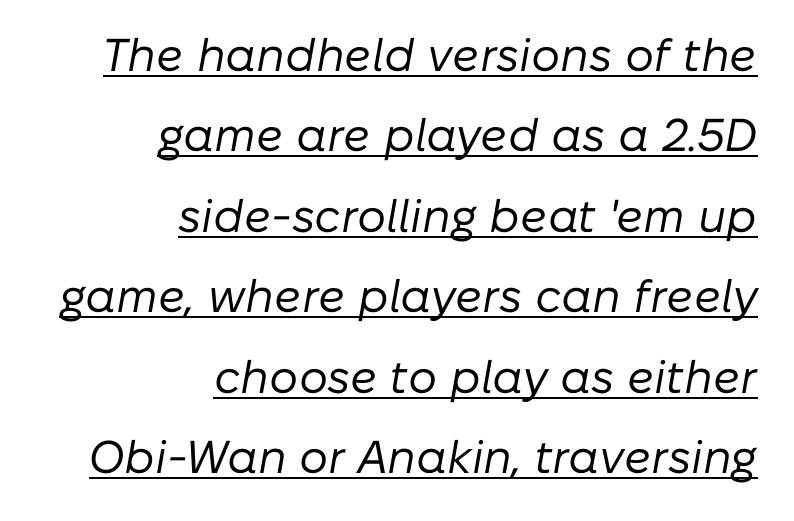
{"italic": "yes", "lean": "right", "slant_degrees": 10, "bold": "no", "weight": "regular", "width": "normal", "stroke_contrast": "low", "x_height": "medium", "monospaced": "no", "underline": "yes", "align": "right", "line_spacing_ratio": 1.75, "letter_spacing": "normal", "letter_spacing_em": 0.0, "glyph_px": 46}
